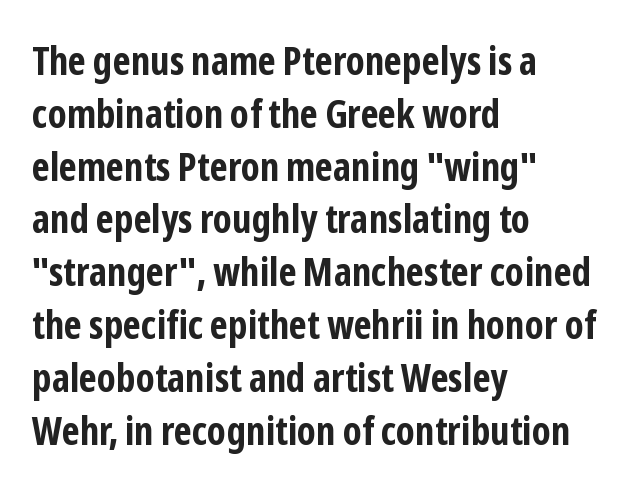
Q: Is the text bold? A: Yes.
Q: Is the text italic (slanted)? A: No, it is upright.
Q: Is the typeface a serif or a sans-serif typeface? A: Sans-serif.
Q: Is the text underlined? A: No.
Q: How is the paragraph aligned? A: Left-aligned.
Q: Is the spacing between letters normal or unusually wide? A: Normal.
Q: Is the spacing between lines tight, normal or loose? A: Normal.
Q: Width (condensed, normal, or wide)? A: Condensed.
Q: Stroke contrast? A: Low.
Q: x-height? A: Medium.
Q: Monospaced? A: No.
